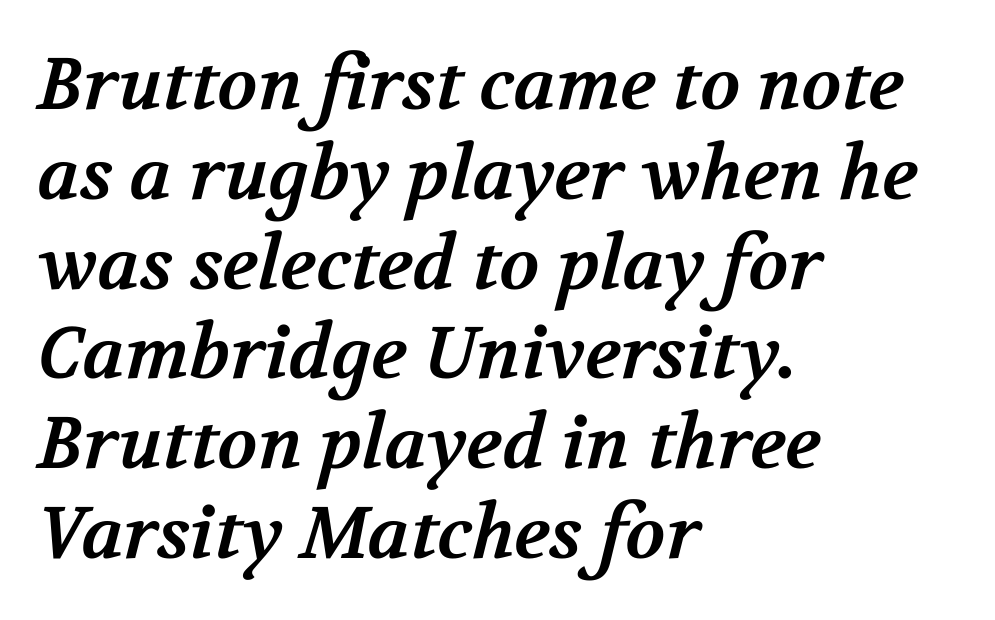
The letters sit at their default tracking, neither squeezed nor spread. Think of a printed novel: that variable character pitch is what you see here. Font category for this specimen: serif. Words float on clear page, feet unadorned. If you drew a ruler down the left edge, every line would touch it.
